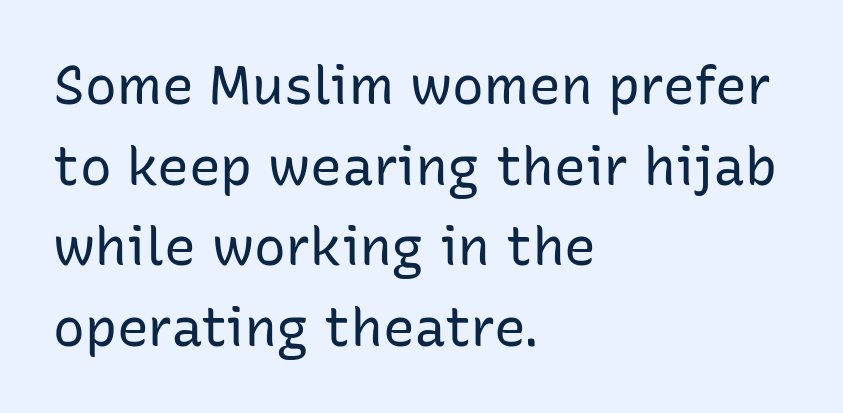
The image shows 53 px regular-weight sans-serif type, upright; set left-aligned, normal line spacing (1.52x), normal letter spacing, not underlined; low stroke contrast and a medium x-height.
